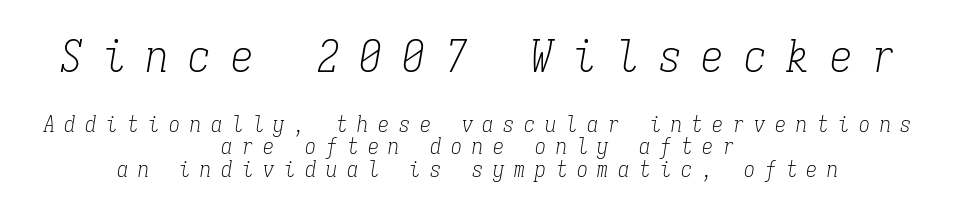
Decoration check: the copy has no underline. Is there much room between lines? No — they nearly touch. One-word summary of the alignment: center. This is serif lettering, the kind often seen in printed books.
